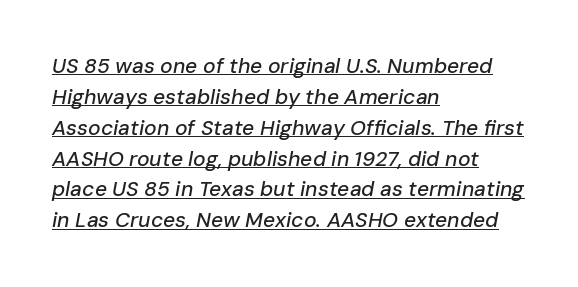
Q: Is the text italic (slanted)? A: Yes, it leans right by about 10 degrees.
Q: Is the text underlined? A: Yes.
Q: How is the paragraph aligned? A: Left-aligned.
Q: Is the spacing between letters normal or unusually wide? A: Normal.
Q: Is the spacing between lines tight, normal or loose? A: Normal.
